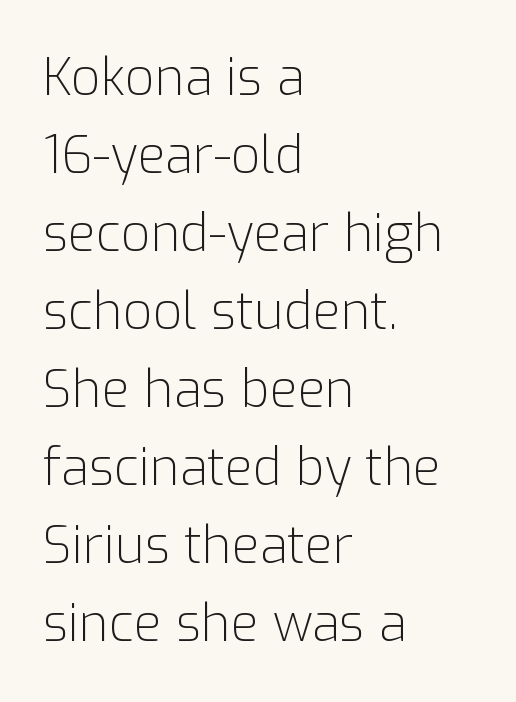
Q: Is the text bold? A: No.
Q: Is the text italic (slanted)? A: No, it is upright.
Q: Is the typeface a serif or a sans-serif typeface? A: Sans-serif.
Q: Is the text underlined? A: No.
Q: How is the paragraph aligned? A: Left-aligned.
Q: Is the spacing between letters normal or unusually wide? A: Normal.
Q: Is the spacing between lines tight, normal or loose? A: Normal.
Q: Width (condensed, normal, or wide)? A: Normal.
Q: Stroke contrast? A: Low.
Q: x-height? A: Medium.
Q: Monospaced? A: No.
